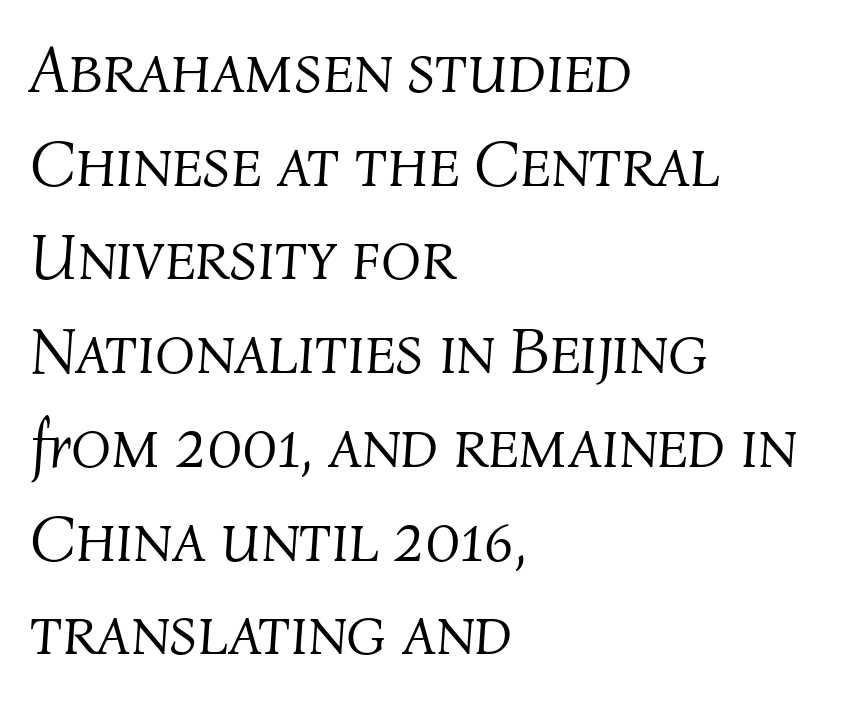
{"italic": "yes", "lean": "right", "slant_degrees": 4, "bold": "no", "weight": "light", "width": "normal", "stroke_contrast": "medium", "x_height": "medium", "monospaced": "no", "underline": "no", "align": "left", "line_spacing": "normal", "line_spacing_ratio": 1.42, "letter_spacing": "normal", "letter_spacing_em": 0.0, "glyph_px": 66}
